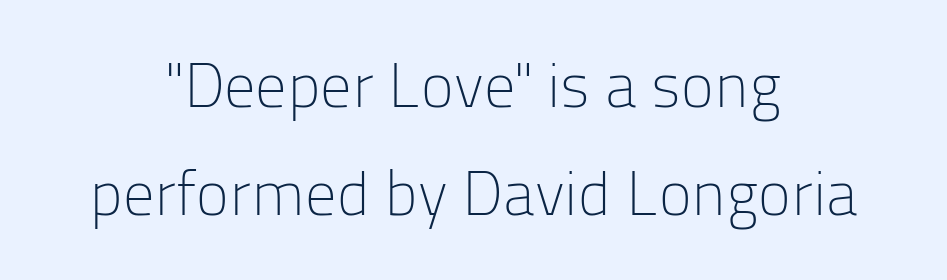
Q: Is the text bold? A: No.
Q: Is the text italic (slanted)? A: No, it is upright.
Q: Is the typeface a serif or a sans-serif typeface? A: Sans-serif.
Q: Is the text underlined? A: No.
Q: How is the paragraph aligned? A: Centered.
Q: Is the spacing between letters normal or unusually wide? A: Normal.
Q: Width (condensed, normal, or wide)? A: Normal.
Q: Stroke contrast? A: Low.
Q: x-height? A: Medium.
Q: Monospaced? A: No.
